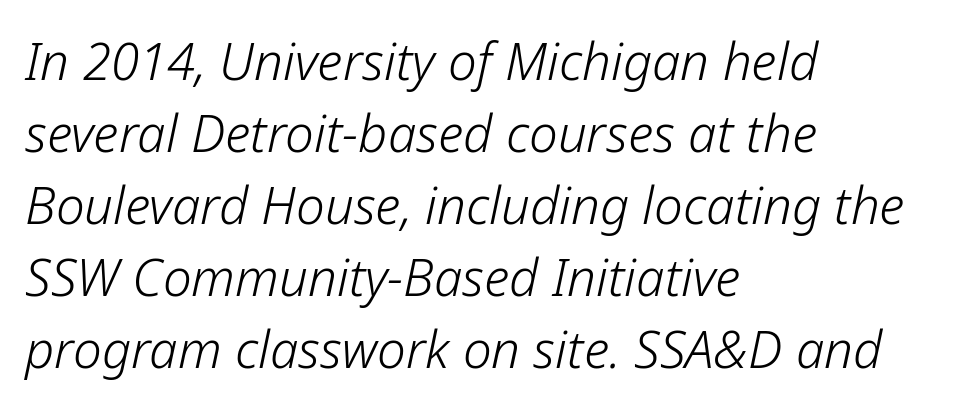
{"italic": "yes", "lean": "right", "slant_degrees": 12, "bold": "no", "weight": "light", "width": "normal", "stroke_contrast": "low", "x_height": "medium", "monospaced": "no", "underline": "no", "align": "left", "line_spacing": "normal", "line_spacing_ratio": 1.41, "letter_spacing": "normal", "letter_spacing_em": 0.0, "glyph_px": 51}
